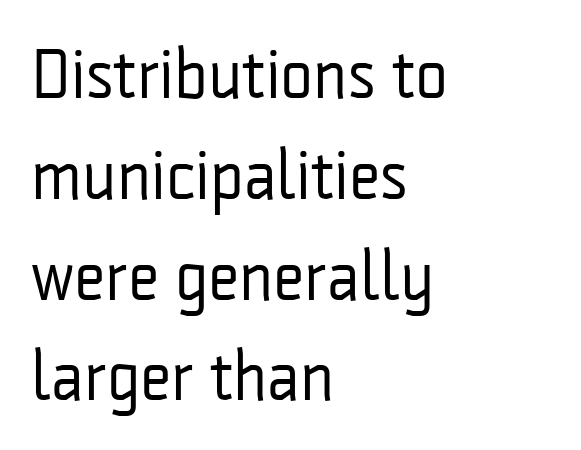
Q: Is the text bold? A: No.
Q: Is the text italic (slanted)? A: No, it is upright.
Q: Is the typeface a serif or a sans-serif typeface? A: Sans-serif.
Q: Is the text underlined? A: No.
Q: How is the paragraph aligned? A: Left-aligned.
Q: Is the spacing between letters normal or unusually wide? A: Normal.
Q: Is the spacing between lines tight, normal or loose? A: Normal.
Q: Width (condensed, normal, or wide)? A: Condensed.
Q: Stroke contrast? A: Low.
Q: x-height? A: Medium.
Q: Monospaced? A: No.
